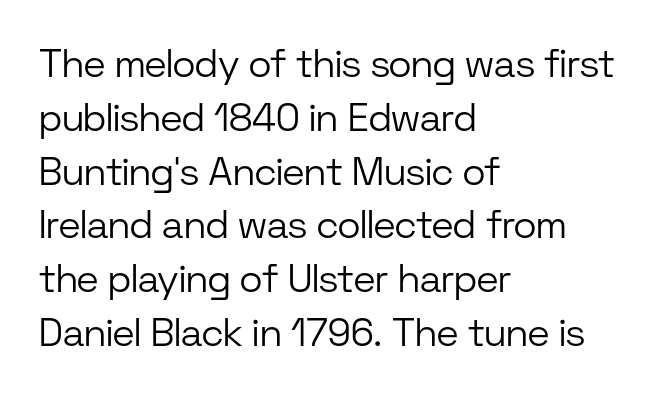
The image shows 39 px light sans-serif type, upright; set left-aligned, normal line spacing (1.38x), normal letter spacing, not underlined; low stroke contrast and a medium x-height.
